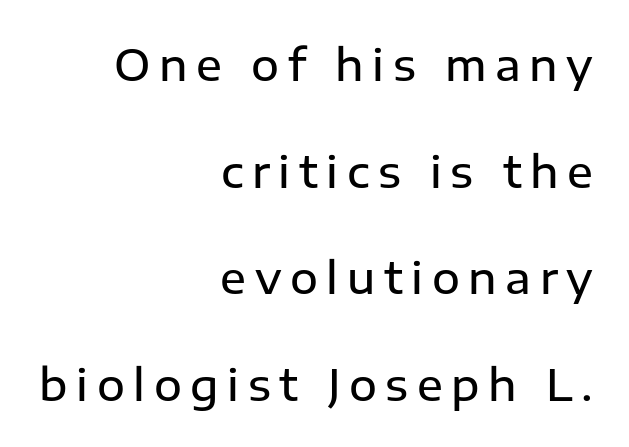
{"serif": "no", "italic": "no", "bold": "semi", "weight": "semibold", "width": "normal", "stroke_contrast": "low", "x_height": "medium", "monospaced": "no", "underline": "no", "align": "right", "line_spacing": "loose", "line_spacing_ratio": 2.48, "letter_spacing": "wide", "letter_spacing_em": 0.2, "glyph_px": 43}
